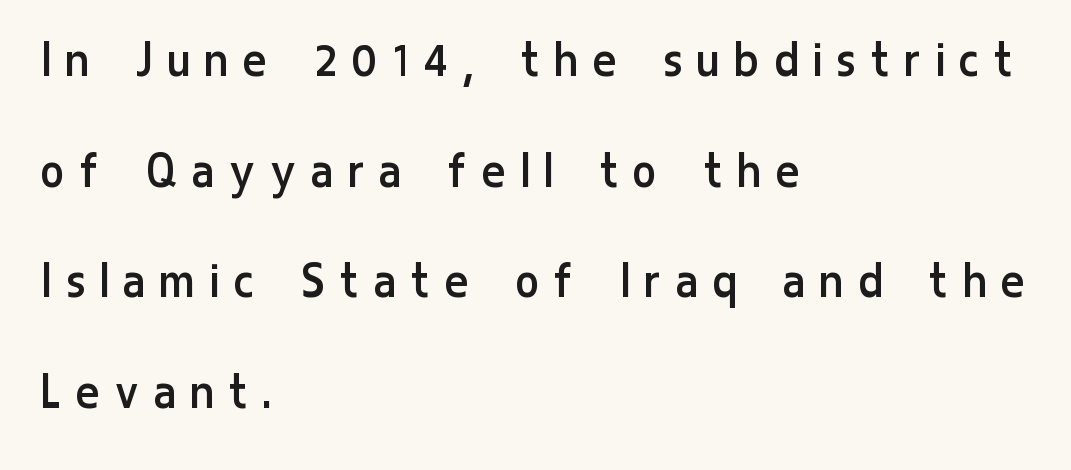
Q: Is the text bold? A: No.
Q: Is the text italic (slanted)? A: No, it is upright.
Q: Is the typeface a serif or a sans-serif typeface? A: Sans-serif.
Q: Is the text underlined? A: No.
Q: How is the paragraph aligned? A: Left-aligned.
Q: Is the spacing between letters normal or unusually wide? A: Unusually wide.
Q: Is the spacing between lines tight, normal or loose? A: Loose.
Q: Width (condensed, normal, or wide)? A: Condensed.
Q: Stroke contrast? A: Low.
Q: x-height? A: Medium.
Q: Monospaced? A: No.
